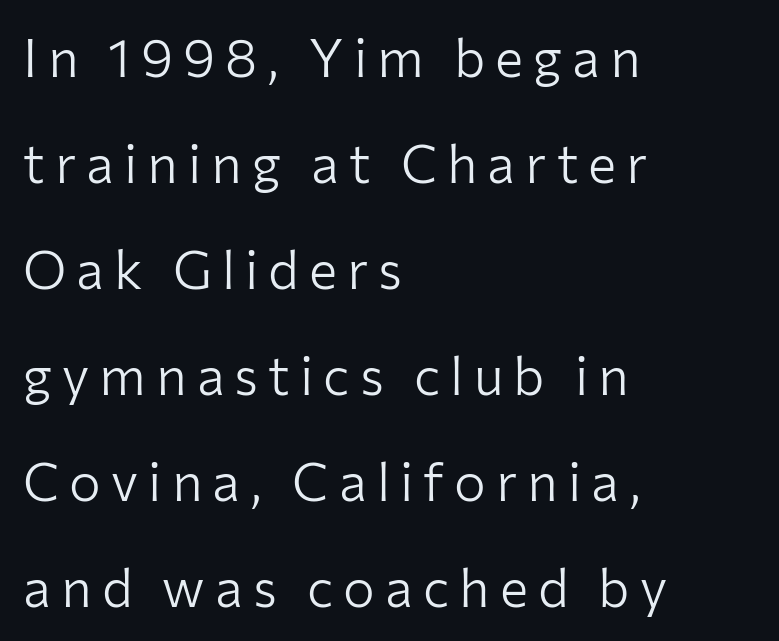
The image shows 53 px light sans-serif type, upright; set left-aligned, loose line spacing (2.0x), not underlined; low stroke contrast and a medium x-height.
